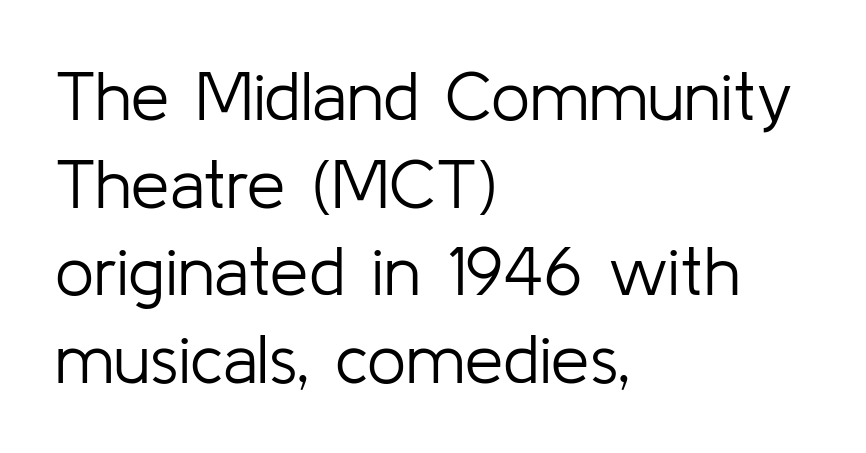
Q: Is the text bold? A: No.
Q: Is the text italic (slanted)? A: No, it is upright.
Q: Is the typeface a serif or a sans-serif typeface? A: Sans-serif.
Q: Is the text underlined? A: No.
Q: How is the paragraph aligned? A: Left-aligned.
Q: Is the spacing between letters normal or unusually wide? A: Normal.
Q: Is the spacing between lines tight, normal or loose? A: Normal.
Q: Width (condensed, normal, or wide)? A: Normal.
Q: Stroke contrast? A: Low.
Q: x-height? A: Medium.
Q: Monospaced? A: No.
